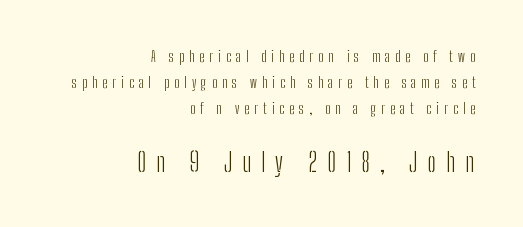
This is not heavy type; no bold has been used. A student would call this right alignment; a typographer would say flush right, rag left. Rule under the text: the space is simply empty. The face used here is rendered with a markedly widened letterfit. The letters in the lower block stand taller than those in the block above. If you drew a line through each stem, it would be perfectly vertical.
